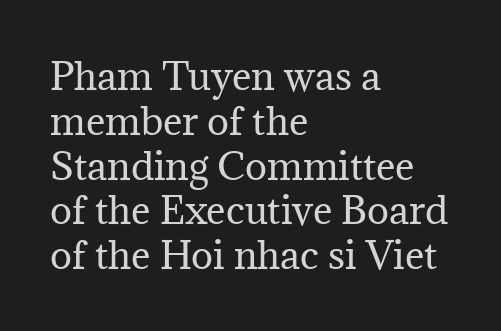
The image shows 37 px regular-weight serif type, upright; set left-aligned, line spacing 1.21x, normal letter spacing, not underlined; medium stroke contrast and a medium x-height.
